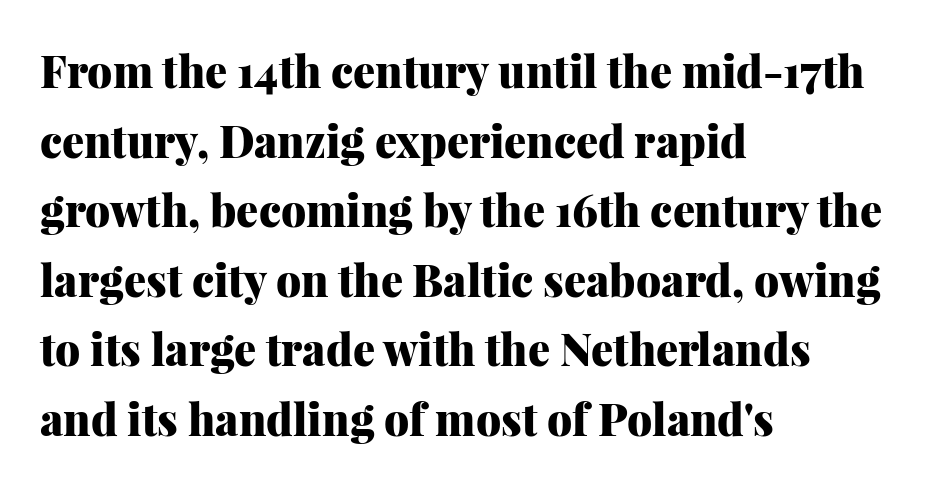
The image shows 44 px heavy serif type, upright; set left-aligned, normal line spacing (1.58x), normal letter spacing, not underlined; medium stroke contrast and a medium x-height.
